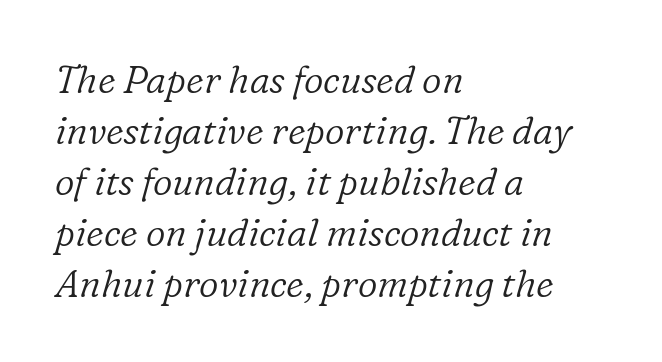
Q: Is the text bold? A: No.
Q: Is the text italic (slanted)? A: Yes, it leans right by about 16 degrees.
Q: Is the typeface a serif or a sans-serif typeface? A: Serif.
Q: Is the text underlined? A: No.
Q: How is the paragraph aligned? A: Left-aligned.
Q: Is the spacing between letters normal or unusually wide? A: Normal.
Q: Is the spacing between lines tight, normal or loose? A: Normal.
Q: Width (condensed, normal, or wide)? A: Normal.
Q: Stroke contrast? A: Low.
Q: x-height? A: Medium.
Q: Monospaced? A: No.
